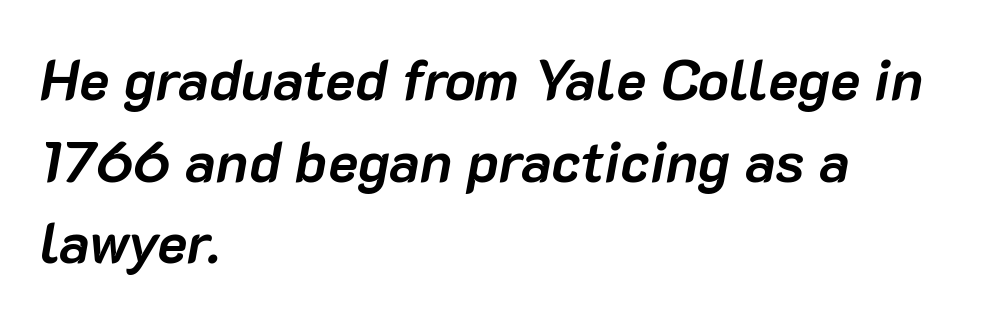
This is heavy type, rendered in bold. A typesetter would call this leading conventional body-copy spacing. This sample uses an oblique cut, with every glyph tilted off the vertical. The zone under the glyphs is completely vacant.
